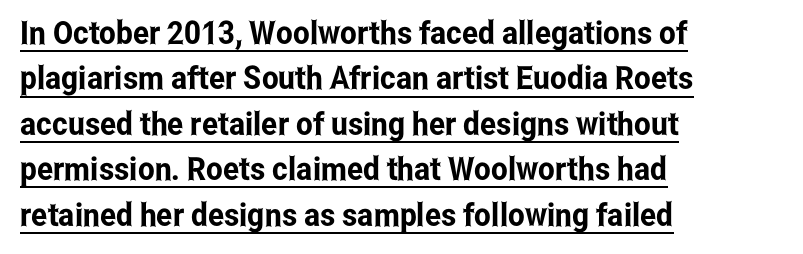
Q: Is the text italic (slanted)? A: No, it is upright.
Q: Is the typeface a serif or a sans-serif typeface? A: Sans-serif.
Q: Is the text underlined? A: Yes.
Q: How is the paragraph aligned? A: Left-aligned.
Q: Is the spacing between letters normal or unusually wide? A: Normal.
Q: Is the spacing between lines tight, normal or loose? A: Normal.
Q: Width (condensed, normal, or wide)? A: Condensed.
Q: Stroke contrast? A: Low.
Q: x-height? A: Medium.
Q: Monospaced? A: No.
